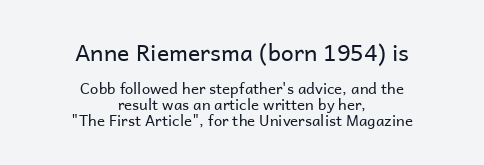
{"italic": "no", "bold": "no", "underline": "no", "align": "center", "line_spacing": "tight", "line_spacing_ratio": 1.07, "letter_spacing": "normal", "letter_spacing_em": 0.0, "larger_block": "first", "size_ratio": 1.53, "glyph_px": 23}
